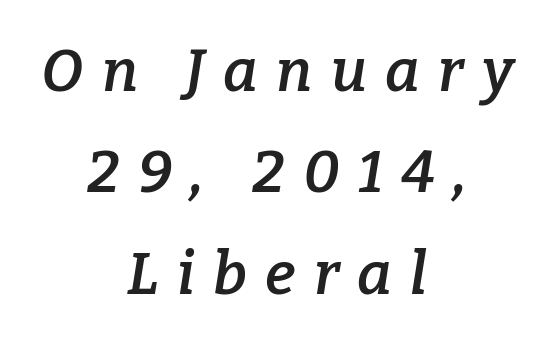
Q: Is the text bold? A: Semi-bold.
Q: Is the text italic (slanted)? A: Yes, it leans right by about 9 degrees.
Q: Is the typeface a serif or a sans-serif typeface? A: Serif.
Q: Is the text underlined? A: No.
Q: How is the paragraph aligned? A: Centered.
Q: Is the spacing between letters normal or unusually wide? A: Unusually wide.
Q: Width (condensed, normal, or wide)? A: Normal.
Q: Stroke contrast? A: Low.
Q: x-height? A: Medium.
Q: Monospaced? A: No.
